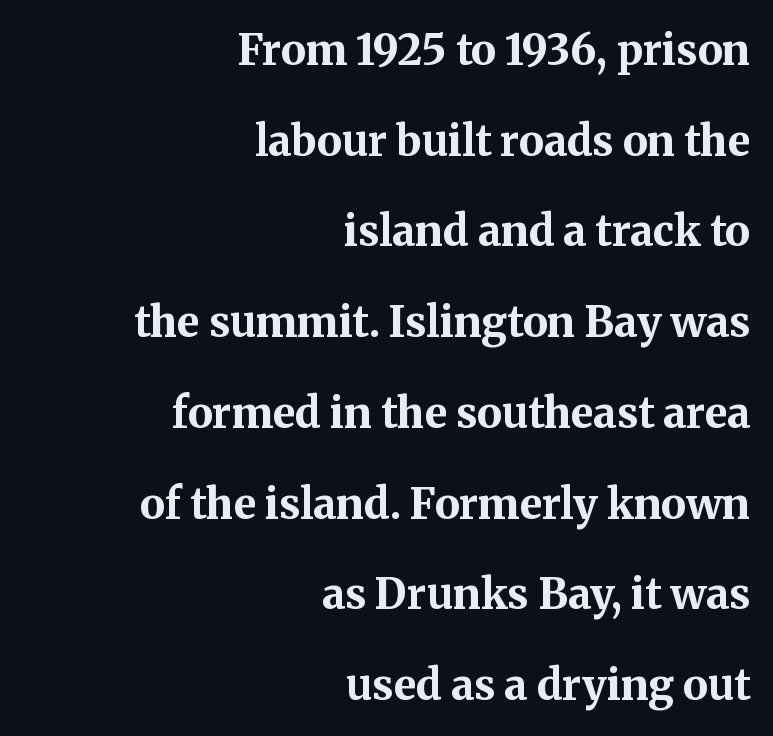
The image shows 42 px bold serif type, upright; set right-aligned, loose line spacing (2.16x), normal letter spacing, not underlined; medium stroke contrast and a medium x-height.
